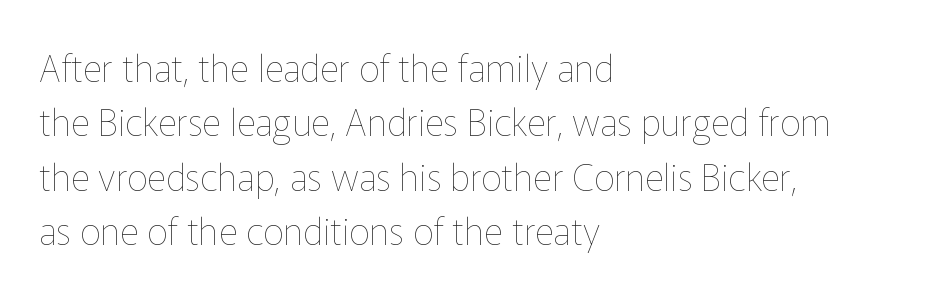
Q: Is the text bold? A: No.
Q: Is the text italic (slanted)? A: No, it is upright.
Q: Is the text underlined? A: No.
Q: How is the paragraph aligned? A: Left-aligned.
Q: Is the spacing between letters normal or unusually wide? A: Normal.
Q: Is the spacing between lines tight, normal or loose? A: Normal.
Q: Width (condensed, normal, or wide)? A: Normal.
Q: Stroke contrast? A: Low.
Q: x-height? A: Medium.
Q: Monospaced? A: No.
